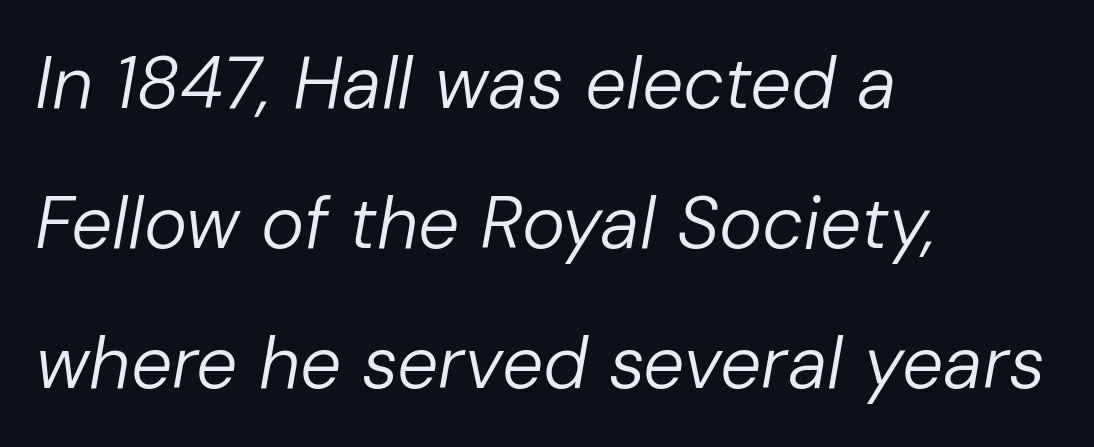
Q: Is the text bold? A: No.
Q: Is the text italic (slanted)? A: Yes, it leans right by about 10 degrees.
Q: Is the text underlined? A: No.
Q: How is the paragraph aligned? A: Left-aligned.
Q: Is the spacing between letters normal or unusually wide? A: Normal.
Q: Is the spacing between lines tight, normal or loose? A: Loose.
Q: Width (condensed, normal, or wide)? A: Normal.
Q: Stroke contrast? A: Low.
Q: x-height? A: Medium.
Q: Monospaced? A: No.
